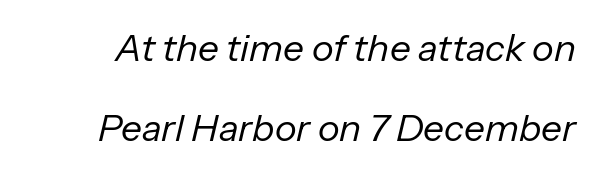
Q: Is the text bold? A: No.
Q: Is the text italic (slanted)? A: Yes, it leans right by about 13 degrees.
Q: Is the text underlined? A: No.
Q: Is the spacing between letters normal or unusually wide? A: Normal.
Q: Is the spacing between lines tight, normal or loose? A: Loose.
Q: Width (condensed, normal, or wide)? A: Normal.
Q: Stroke contrast? A: Low.
Q: x-height? A: Medium.
Q: Monospaced? A: No.
